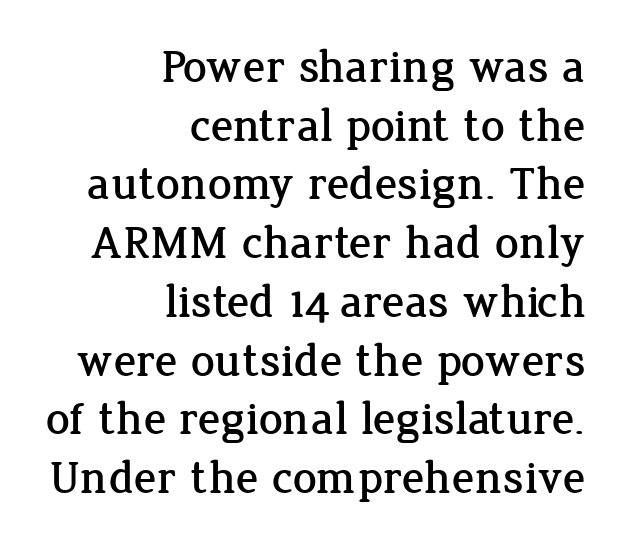
Regarding leading, the lines here are spaced in the standard way. No word sits above an underline. What kind of face is this? One with serifs. Designer's note — italics off, roman on. This rendering uses right alignment, leaving the left contour irregular.
